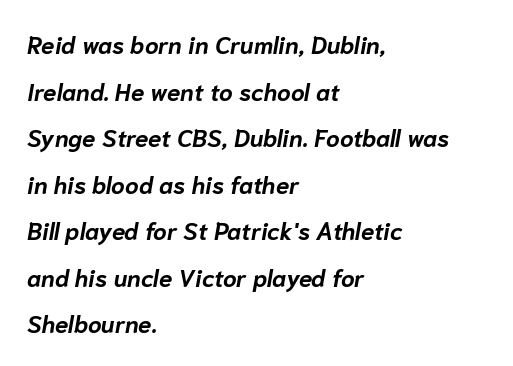
{"italic": "yes", "lean": "right", "slant_degrees": 10, "bold": "yes", "underline": "no", "align": "left", "line_spacing": "loose", "line_spacing_ratio": 1.94, "letter_spacing": "normal", "letter_spacing_em": 0.0, "glyph_px": 24}
